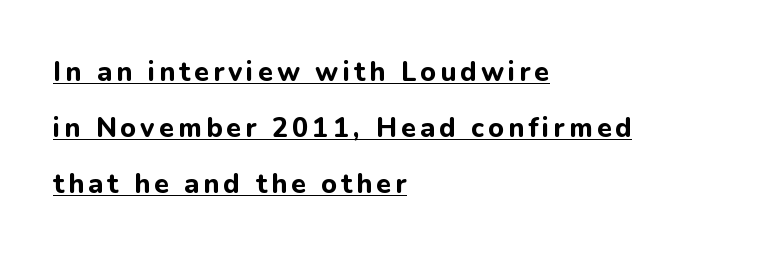
Q: Is the text bold? A: Yes.
Q: Is the text italic (slanted)? A: No, it is upright.
Q: Is the text underlined? A: Yes.
Q: How is the paragraph aligned? A: Left-aligned.
Q: Is the spacing between lines tight, normal or loose? A: Loose.
